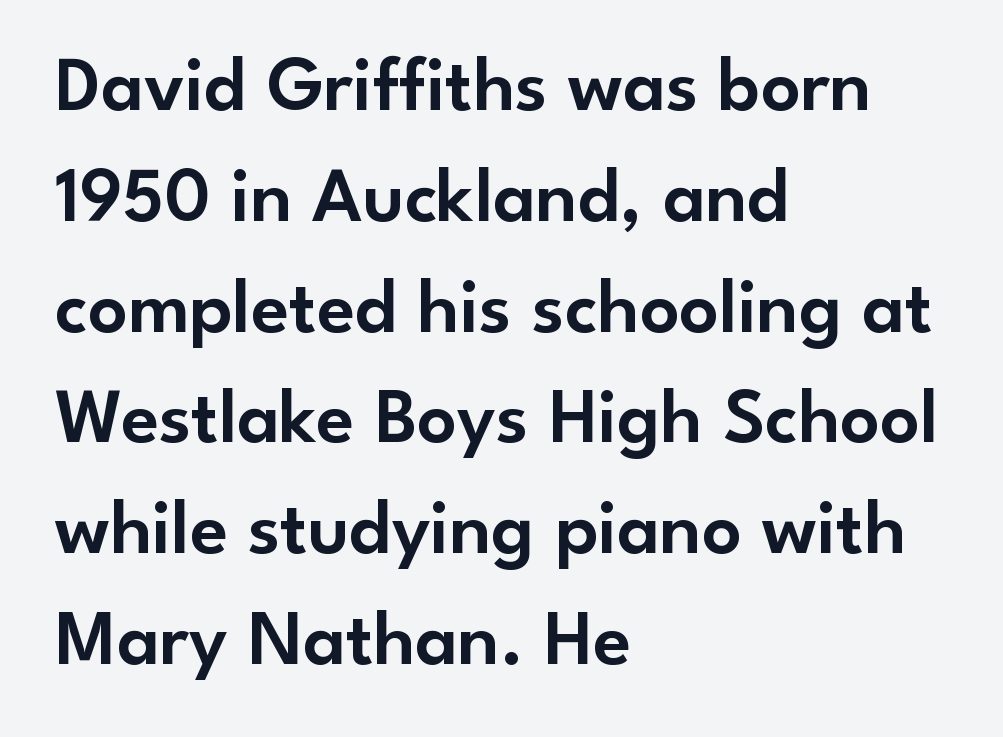
Q: Is the text italic (slanted)? A: No, it is upright.
Q: Is the typeface a serif or a sans-serif typeface? A: Sans-serif.
Q: Is the text underlined? A: No.
Q: How is the paragraph aligned? A: Left-aligned.
Q: Is the spacing between letters normal or unusually wide? A: Normal.
Q: Is the spacing between lines tight, normal or loose? A: Normal.
Q: Width (condensed, normal, or wide)? A: Normal.
Q: Stroke contrast? A: Low.
Q: x-height? A: Small.
Q: Monospaced? A: No.
